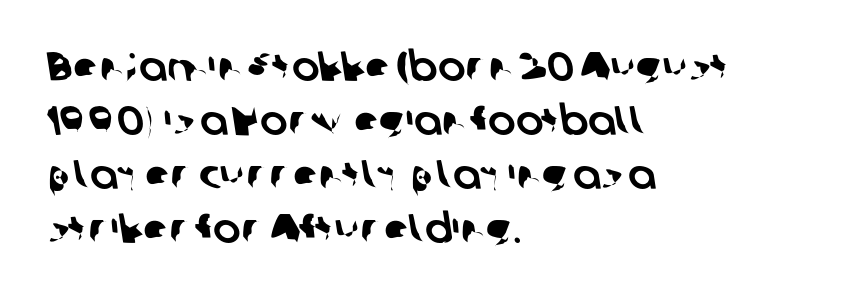
{"serif": "no", "width": "normal", "stroke_contrast": "low", "x_height": "medium", "monospaced": "no", "underline": "no", "align": "left", "line_spacing": "normal", "line_spacing_ratio": 1.32, "letter_spacing": "normal", "letter_spacing_em": 0.0, "glyph_px": 41}
